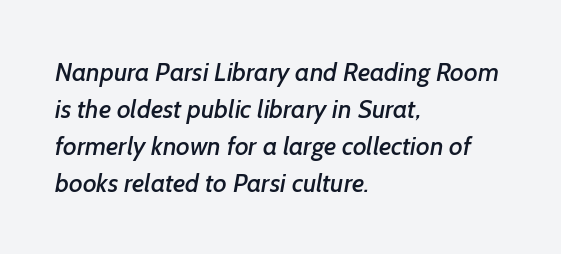
{"underline": "no", "align": "left", "line_spacing": "normal", "line_spacing_ratio": 1.42, "letter_spacing": "normal", "letter_spacing_em": 0.0, "glyph_px": 26}
